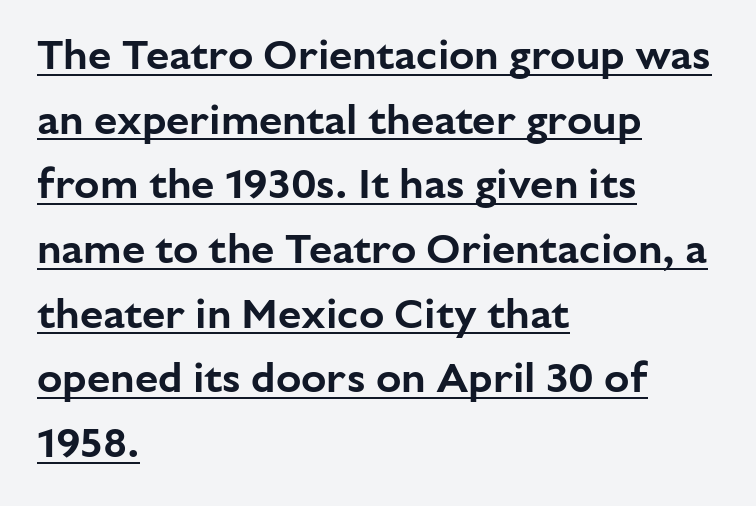
Looks like regular typesetting: each glyph gets only the width it needs. Each new line begins a customary step beneath the previous one. The type sits square on the baseline with zero lean. Between one letter and the next there's only the usual sliver of space.
